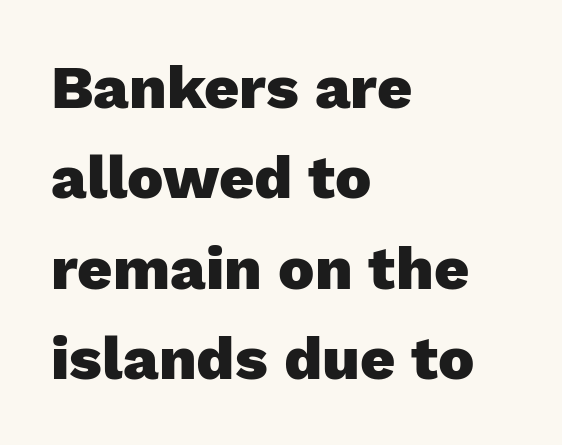
{"serif": "no", "italic": "no", "bold": "yes", "weight": "heavy", "width": "normal", "stroke_contrast": "low", "x_height": "medium", "monospaced": "no", "underline": "no", "align": "left", "line_spacing": "normal", "line_spacing_ratio": 1.48, "letter_spacing": "normal", "letter_spacing_em": 0.0, "glyph_px": 61}
